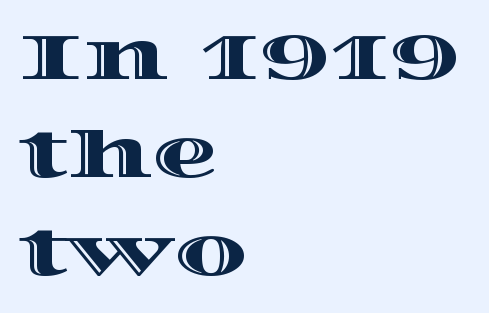
Q: Is the text italic (slanted)? A: No, it is upright.
Q: Is the text underlined? A: No.
Q: How is the paragraph aligned? A: Left-aligned.
Q: Is the spacing between letters normal or unusually wide? A: Normal.
Q: Is the spacing between lines tight, normal or loose? A: Normal.
Q: Width (condensed, normal, or wide)? A: Wide.
Q: x-height? A: Large.
Q: Monospaced? A: No.
